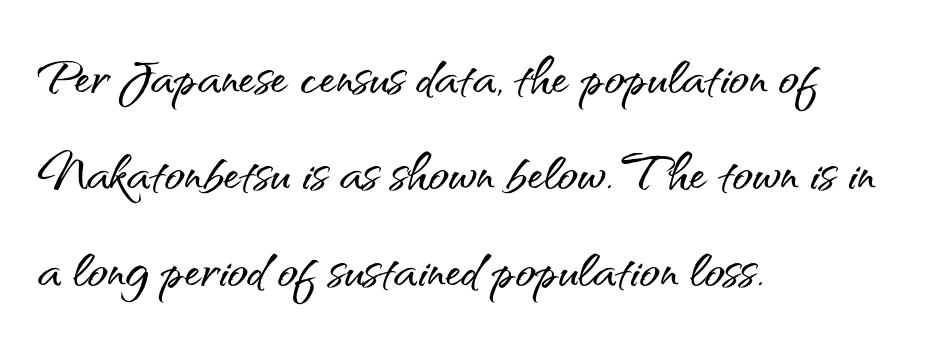
Character widths vary here, with narrow letters taking less room than wide ones. These lines stack with their left ends in a neat column. This rendering features lettering with no underline. Serif or sans? Sans — the stroke terminals are bare.
